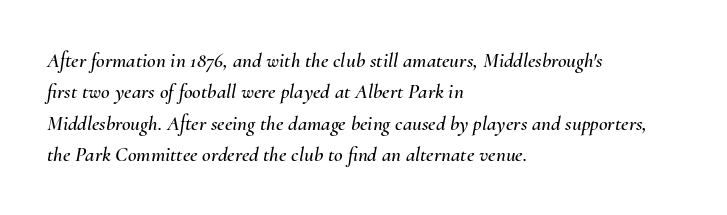
Q: Is the text italic (slanted)? A: Yes, it leans right by about 10 degrees.
Q: Is the text underlined? A: No.
Q: How is the paragraph aligned? A: Left-aligned.
Q: Is the spacing between letters normal or unusually wide? A: Normal.
Q: Is the spacing between lines tight, normal or loose? A: Normal.
